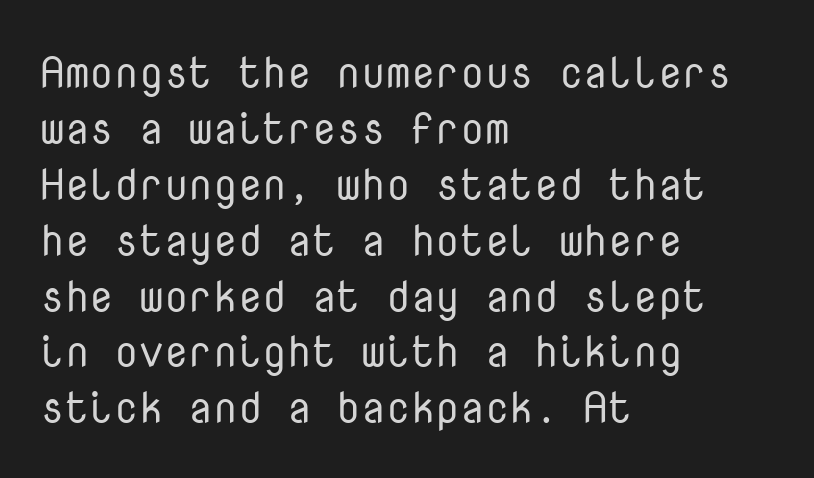
The image shows 44 px regular-weight sans-serif type, upright, monospaced; set left-aligned, normal line spacing (1.27x), normal letter spacing, not underlined; low stroke contrast and a medium x-height.
